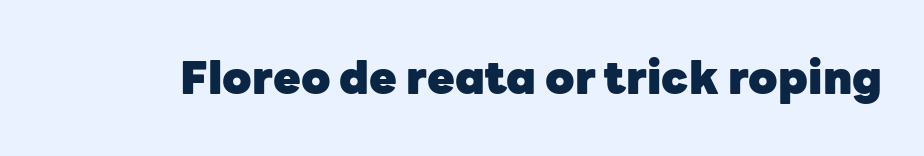
When letters stand straight like this, we call the style roman or upright. Varying glyph widths throughout — classic text-font behaviour. These lines keep a tight, regular rhythm from letter to letter. The rendering shows plain stroke endings on the letterforms — a sans-serif design. Bold? Absolutely — the strokes are thick and heavy.
